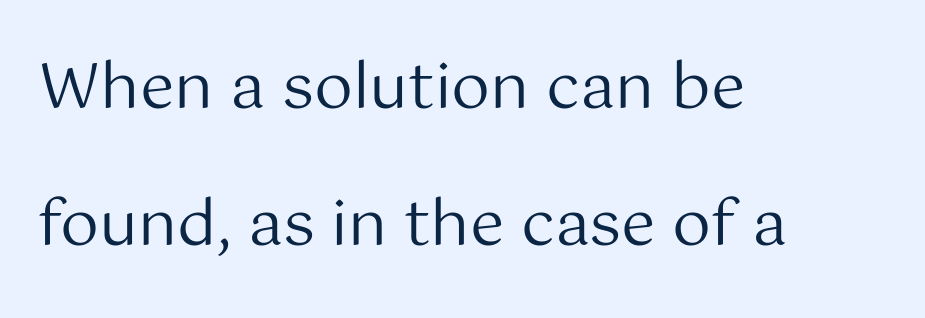
{"serif": "no", "italic": "no", "bold": "no", "weight": "regular", "width": "normal", "stroke_contrast": "medium", "x_height": "medium", "monospaced": "no", "underline": "no", "align": "left", "line_spacing": "loose", "line_spacing_ratio": 2.21, "letter_spacing": "normal", "letter_spacing_em": 0.0, "glyph_px": 62}
